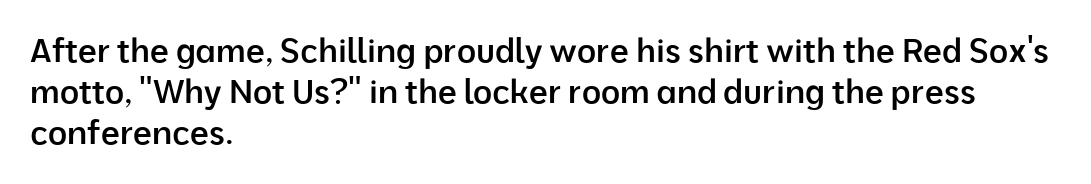
Q: Is the text bold? A: Semi-bold.
Q: Is the text italic (slanted)? A: No, it is upright.
Q: Is the typeface a serif or a sans-serif typeface? A: Sans-serif.
Q: Is the text underlined? A: No.
Q: How is the paragraph aligned? A: Left-aligned.
Q: Is the spacing between letters normal or unusually wide? A: Normal.
Q: Is the spacing between lines tight, normal or loose? A: Normal.
Q: Width (condensed, normal, or wide)? A: Normal.
Q: Stroke contrast? A: Low.
Q: x-height? A: Medium.
Q: Monospaced? A: No.
